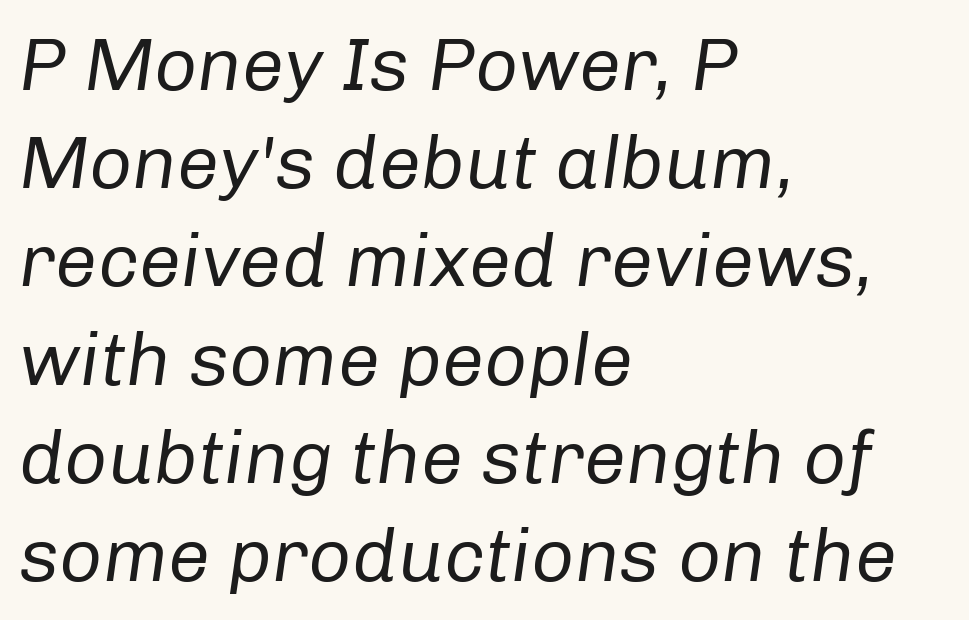
{"italic": "yes", "lean": "right", "slant_degrees": 8, "bold": "no", "weight": "regular", "width": "normal", "stroke_contrast": "low", "x_height": "medium", "monospaced": "no", "underline": "no", "align": "left", "line_spacing": "normal", "line_spacing_ratio": 1.31, "letter_spacing": "normal", "letter_spacing_em": 0.0, "glyph_px": 75}
